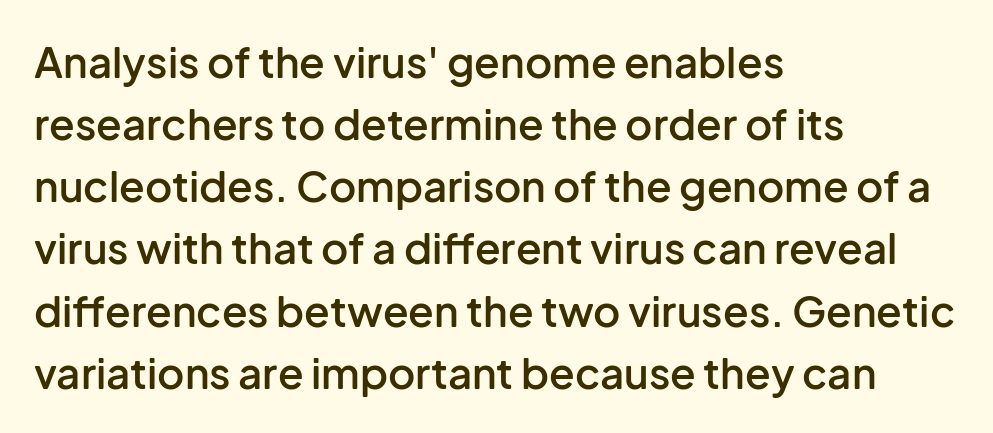
The ragged edge is on the right, which tells us the setting is flush left. Summary of weight: moderately heavy, a semibold. Nobody drew a line under any word here. Each letter keeps its own natural width here, so spacing adapts to shape.
